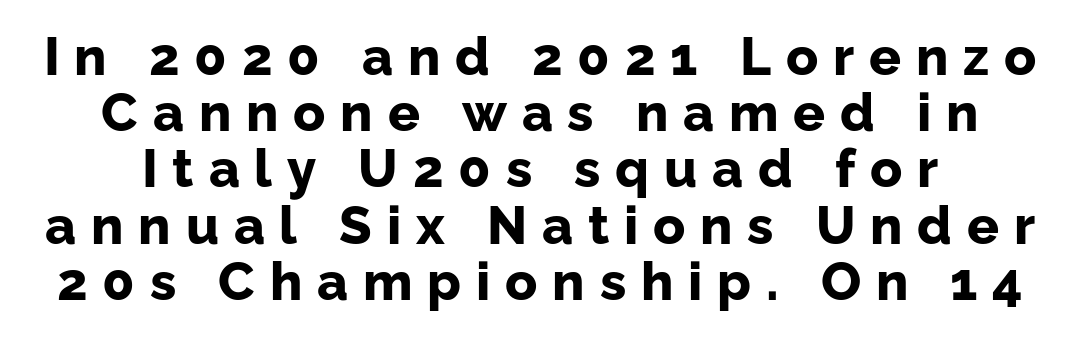
{"serif": "no", "italic": "no", "bold": "yes", "weight": "bold", "width": "normal", "stroke_contrast": "low", "x_height": "medium", "monospaced": "no", "underline": "no", "line_spacing": "tight", "line_spacing_ratio": 1.06, "letter_spacing": "wide", "letter_spacing_em": 0.28, "glyph_px": 53}
